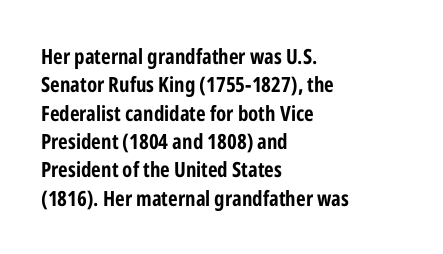
Q: Is the text bold? A: Yes.
Q: Is the text italic (slanted)? A: No, it is upright.
Q: Is the text underlined? A: No.
Q: How is the paragraph aligned? A: Left-aligned.
Q: Is the spacing between letters normal or unusually wide? A: Normal.
Q: Is the spacing between lines tight, normal or loose? A: Normal.
